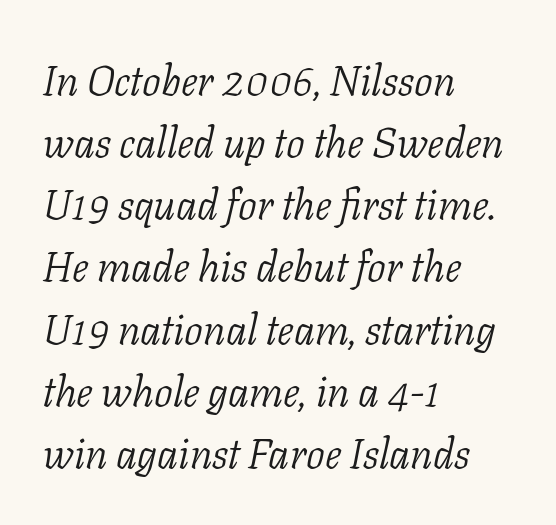
{"serif": "yes", "italic": "yes", "lean": "right", "slant_degrees": 11, "bold": "no", "weight": "light", "width": "normal", "stroke_contrast": "low", "x_height": "medium", "monospaced": "no", "underline": "no", "align": "left", "line_spacing": "normal", "line_spacing_ratio": 1.48, "letter_spacing": "normal", "letter_spacing_em": 0.0, "glyph_px": 42}
